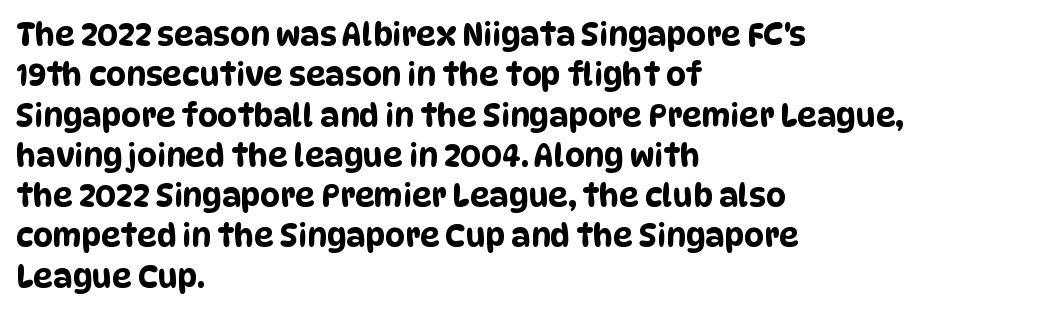
{"serif": "no", "width": "condensed", "stroke_contrast": "low", "x_height": "large", "monospaced": "no", "underline": "no", "align": "left", "line_spacing": "normal", "line_spacing_ratio": 1.3, "letter_spacing": "normal", "letter_spacing_em": 0.0, "glyph_px": 31}
